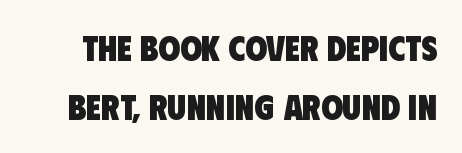
Q: Is the text bold? A: Yes.
Q: Is the typeface a serif or a sans-serif typeface? A: Sans-serif.
Q: Is the text underlined? A: No.
Q: Is the spacing between letters normal or unusually wide? A: Normal.
Q: Is the spacing between lines tight, normal or loose? A: Normal.
Q: Width (condensed, normal, or wide)? A: Condensed.
Q: Stroke contrast? A: Low.
Q: x-height? A: Large.
Q: Monospaced? A: No.
